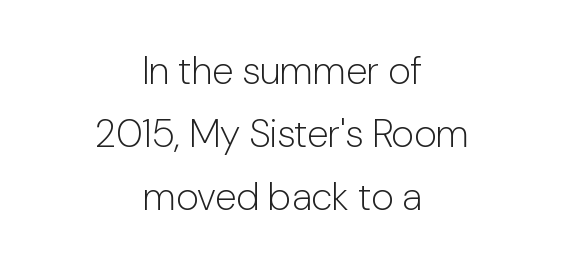
The rows are spaced the way most documents space them. Do the characters align in a grid? No, the font is proportional. This sample uses plain, unmodified letter spacing. Check under the words: just untouched page. Notice how the stems are strictly vertical — no italics here. These lines stack symmetrically, like a column narrowing and widening about its center.
